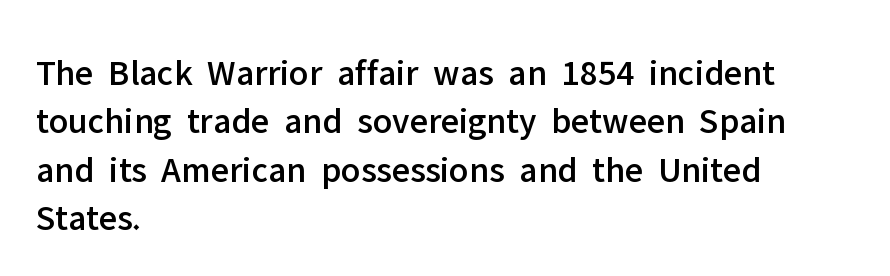
These lines keep a tight, regular rhythm from letter to letter. Classification — sans serif. The string is rendered with underlining switched off. These lines are rendered in a variable-pitch font.
